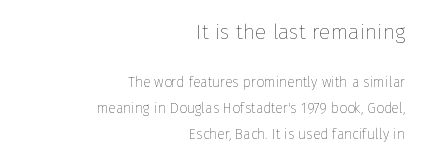
Nope, not italic — everything's standing straight. On a weight scale, this lands at 450 or below. Reading down the block, your eye finds every line finishing at a fixed right position. This rendering features lettering with no underline. The block sitting higher on the canvas is the one with enlarged characters. Tracking value appears to be zero — textbook default spacing.
